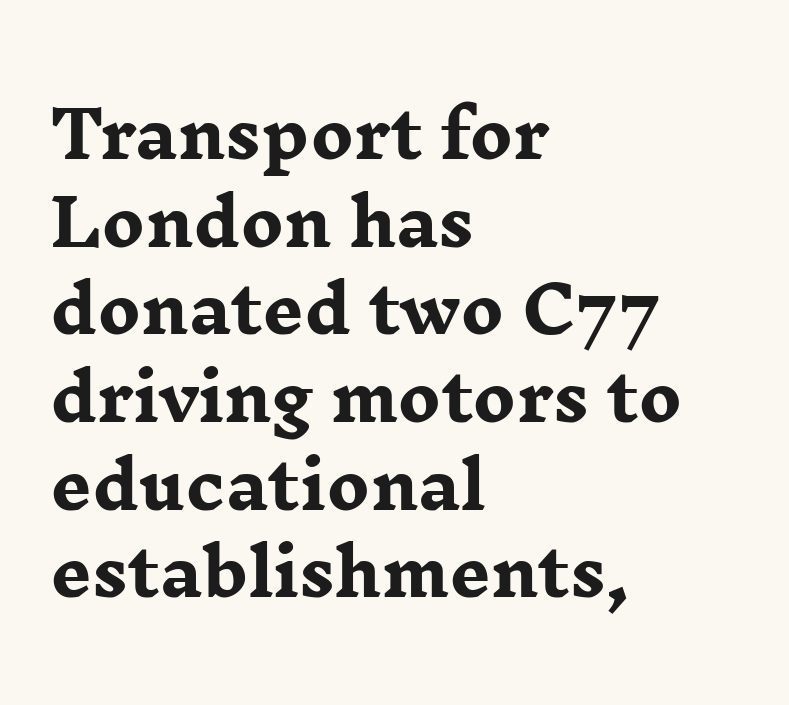
Q: Is the text bold? A: Yes.
Q: Is the text italic (slanted)? A: No, it is upright.
Q: Is the typeface a serif or a sans-serif typeface? A: Serif.
Q: Is the text underlined? A: No.
Q: How is the paragraph aligned? A: Left-aligned.
Q: Is the spacing between letters normal or unusually wide? A: Normal.
Q: Is the spacing between lines tight, normal or loose? A: Normal.
Q: Width (condensed, normal, or wide)? A: Wide.
Q: Stroke contrast? A: Low.
Q: x-height? A: Medium.
Q: Monospaced? A: No.
